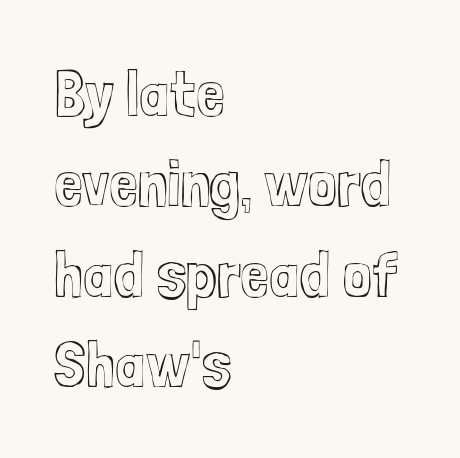
Q: Is the text italic (slanted)? A: No, it is upright.
Q: Is the text underlined? A: No.
Q: How is the paragraph aligned? A: Left-aligned.
Q: Is the spacing between letters normal or unusually wide? A: Normal.
Q: Is the spacing between lines tight, normal or loose? A: Normal.
Q: Width (condensed, normal, or wide)? A: Condensed.
Q: x-height? A: Medium.
Q: Monospaced? A: No.
